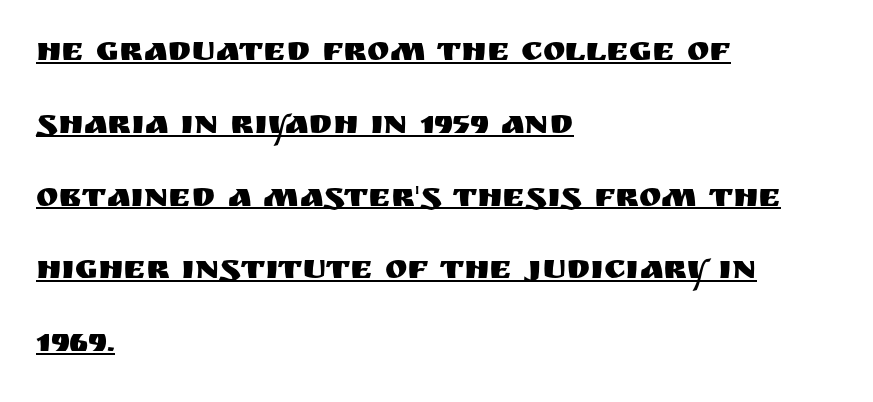
Q: Is the text italic (slanted)? A: No, it is upright.
Q: Is the typeface a serif or a sans-serif typeface? A: Sans-serif.
Q: Is the text underlined? A: Yes.
Q: How is the paragraph aligned? A: Left-aligned.
Q: Is the spacing between letters normal or unusually wide? A: Normal.
Q: Is the spacing between lines tight, normal or loose? A: Loose.
Q: Width (condensed, normal, or wide)? A: Normal.
Q: Stroke contrast? A: Medium.
Q: x-height? A: Large.
Q: Monospaced? A: No.
